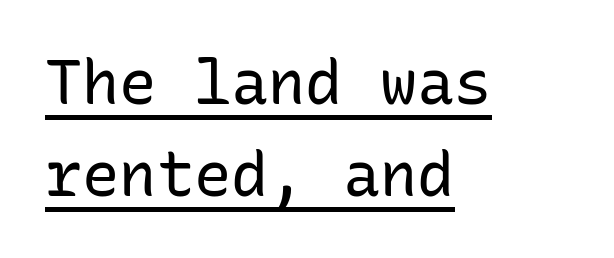
{"serif": "no", "italic": "no", "bold": "no", "weight": "regular", "width": "normal", "stroke_contrast": "low", "x_height": "medium", "monospaced": "yes", "underline": "yes", "align": "left", "line_spacing": "normal", "line_spacing_ratio": 1.49, "letter_spacing": "normal", "letter_spacing_em": 0.0, "glyph_px": 62}
